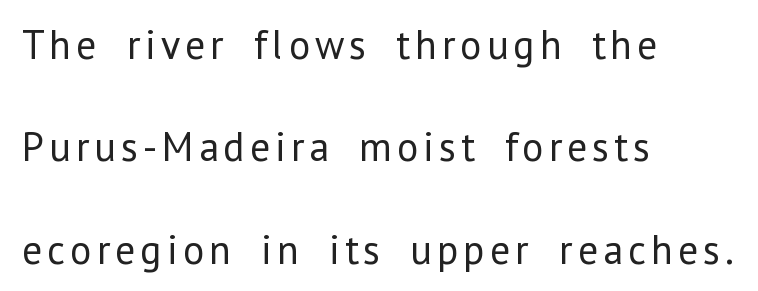
This rendering employs a face without finishing strokes, i.e., a sans-serif. Character widths vary here, with narrow letters taking less room than wide ones. The block of text is sparse from top to bottom, with ample space between rows. Reading down the block, your eye returns to a fixed left position each line.
